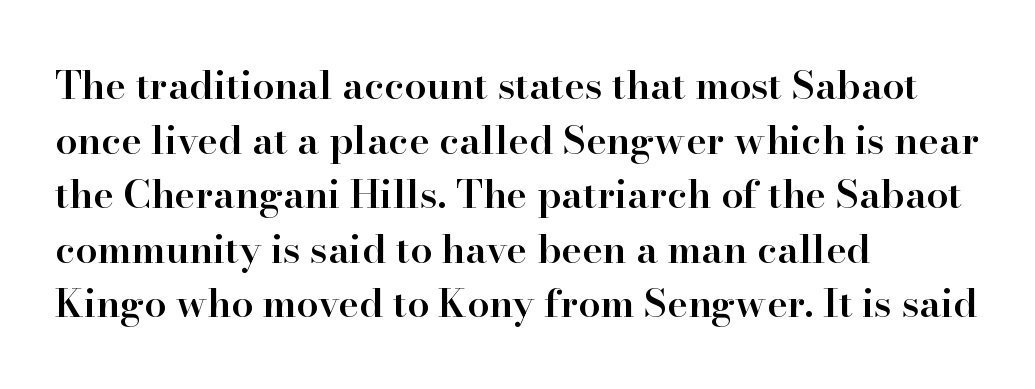
Q: Is the text bold? A: Semi-bold.
Q: Is the text italic (slanted)? A: No, it is upright.
Q: Is the typeface a serif or a sans-serif typeface? A: Serif.
Q: Is the text underlined? A: No.
Q: How is the paragraph aligned? A: Left-aligned.
Q: Is the spacing between letters normal or unusually wide? A: Normal.
Q: Is the spacing between lines tight, normal or loose? A: Normal.
Q: Width (condensed, normal, or wide)? A: Normal.
Q: Stroke contrast? A: High.
Q: x-height? A: Small.
Q: Monospaced? A: No.
